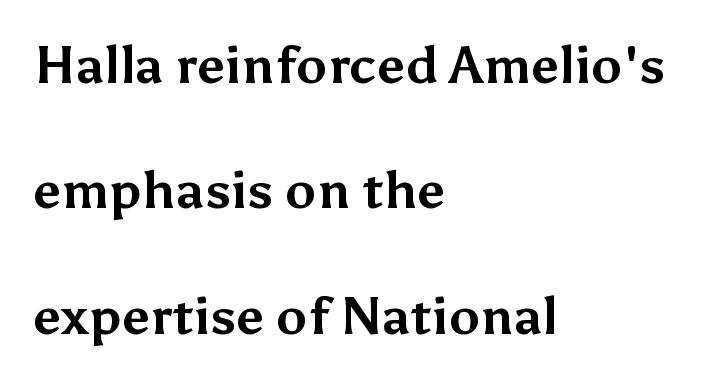
{"serif": "no", "italic": "no", "bold": "yes", "weight": "bold", "width": "normal", "stroke_contrast": "medium", "x_height": "medium", "monospaced": "no", "underline": "no", "align": "left", "line_spacing": "loose", "line_spacing_ratio": 2.41, "letter_spacing": "normal", "letter_spacing_em": 0.0, "glyph_px": 52}
